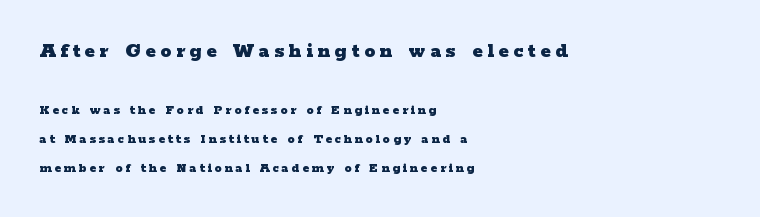
Q: Is the text bold? A: Yes.
Q: Is the text italic (slanted)? A: No, it is upright.
Q: Is the text underlined? A: No.
Q: How is the paragraph aligned? A: Left-aligned.
Q: Is the spacing between letters normal or unusually wide? A: Unusually wide.
Q: Is the spacing between lines tight, normal or loose? A: Loose.
Q: Which block of text is set in a larger size, the first (top) or the second (bottom)? A: The first (top) one.
